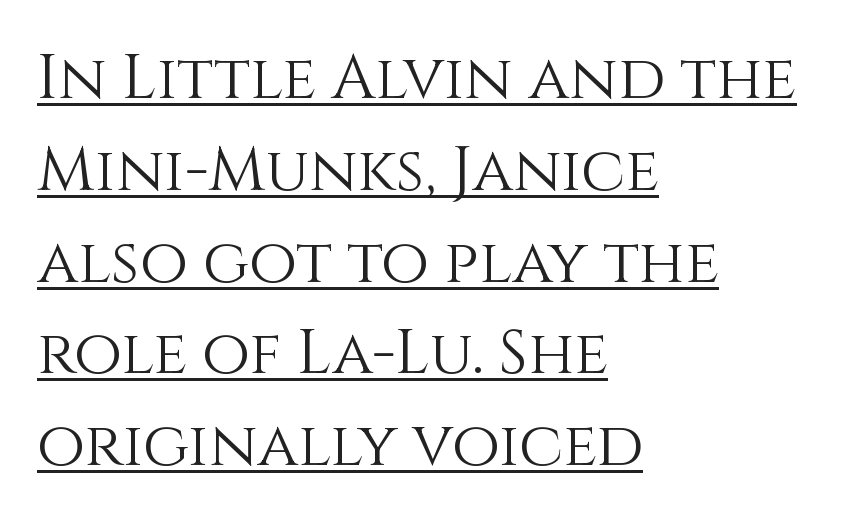
Q: Is the text bold? A: No.
Q: Is the text italic (slanted)? A: No, it is upright.
Q: Is the text underlined? A: Yes.
Q: How is the paragraph aligned? A: Left-aligned.
Q: Is the spacing between letters normal or unusually wide? A: Normal.
Q: Is the spacing between lines tight, normal or loose? A: Normal.
Q: Width (condensed, normal, or wide)? A: Normal.
Q: Stroke contrast? A: Medium.
Q: x-height? A: Large.
Q: Monospaced? A: No.
